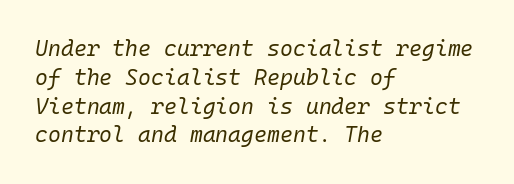
Q: Is the text bold? A: No.
Q: Is the text italic (slanted)? A: Yes, it leans right by about 10 degrees.
Q: Is the text underlined? A: No.
Q: How is the paragraph aligned? A: Left-aligned.
Q: Is the spacing between letters normal or unusually wide? A: Normal.
Q: Is the spacing between lines tight, normal or loose? A: Normal.
